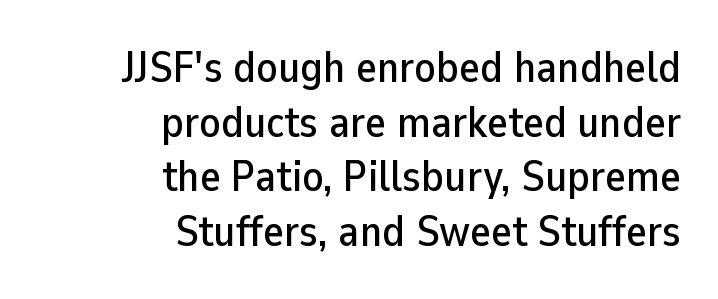
{"serif": "no", "italic": "no", "width": "normal", "stroke_contrast": "low", "x_height": "medium", "monospaced": "no", "underline": "no", "align": "right", "line_spacing_ratio": 1.24, "letter_spacing": "normal", "letter_spacing_em": 0.0, "glyph_px": 44}
